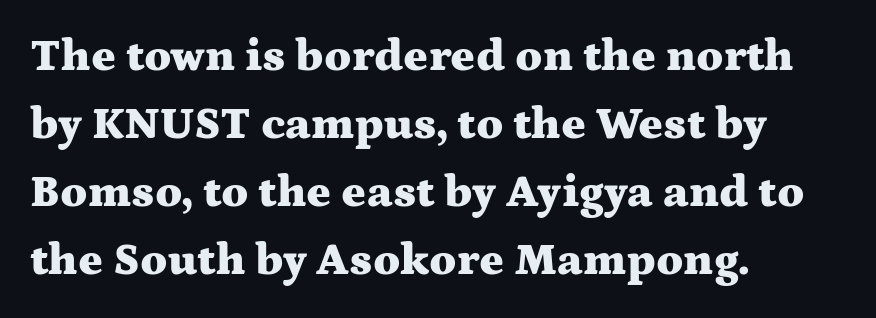
Q: Is the text bold? A: Yes.
Q: Is the text italic (slanted)? A: No, it is upright.
Q: Is the typeface a serif or a sans-serif typeface? A: Serif.
Q: Is the text underlined? A: No.
Q: How is the paragraph aligned? A: Left-aligned.
Q: Is the spacing between letters normal or unusually wide? A: Normal.
Q: Is the spacing between lines tight, normal or loose? A: Normal.
Q: Width (condensed, normal, or wide)? A: Wide.
Q: Stroke contrast? A: Medium.
Q: x-height? A: Medium.
Q: Monospaced? A: No.
